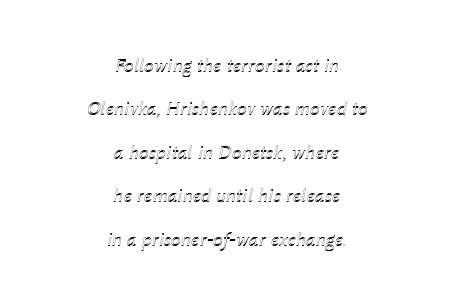
The line-height multiplier appears high, well above default. The face used here is rendered with its standard letterfit. The passage is arranged like a title page — every line centered. The string is rendered with underlining switched off. Quick note: italic.
